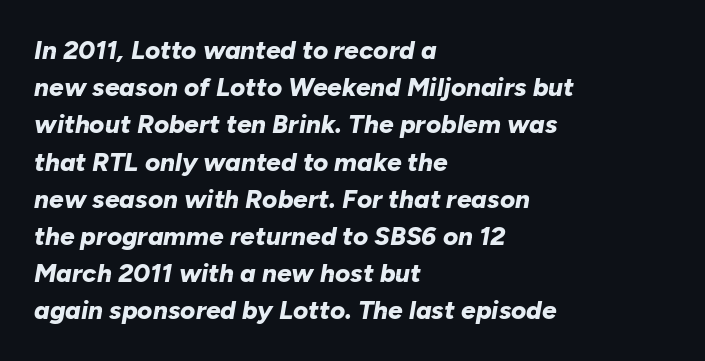
An italicized treatment has been applied to the whole sample. Quick note: underline off. The leading is moderate, giving the passage an even texture. Notice how the passage keeps a crisp vertical edge on the left only. The line texture is even and compact thanks to regular tracking.
